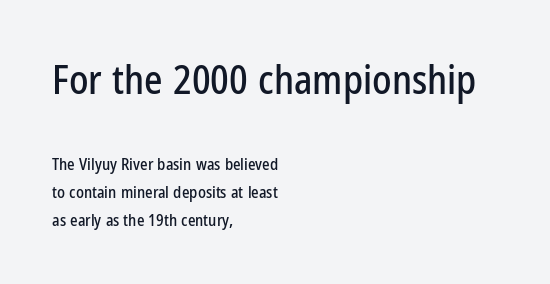
The image shows 39 px condensed sans-serif type, upright; set left-aligned, line spacing 1.76x, normal letter spacing, not underlined; the first (top) block is 2.44x larger; low stroke contrast and a medium x-height.
